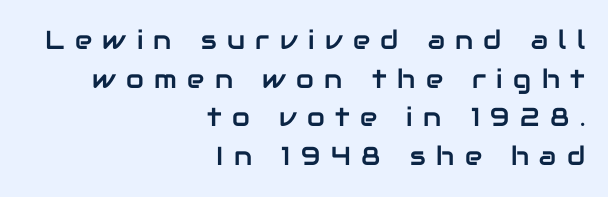
Q: Is the text italic (slanted)? A: No, it is upright.
Q: Is the text underlined? A: No.
Q: How is the paragraph aligned? A: Right-aligned.
Q: Is the spacing between letters normal or unusually wide? A: Unusually wide.
Q: Is the spacing between lines tight, normal or loose? A: Normal.
